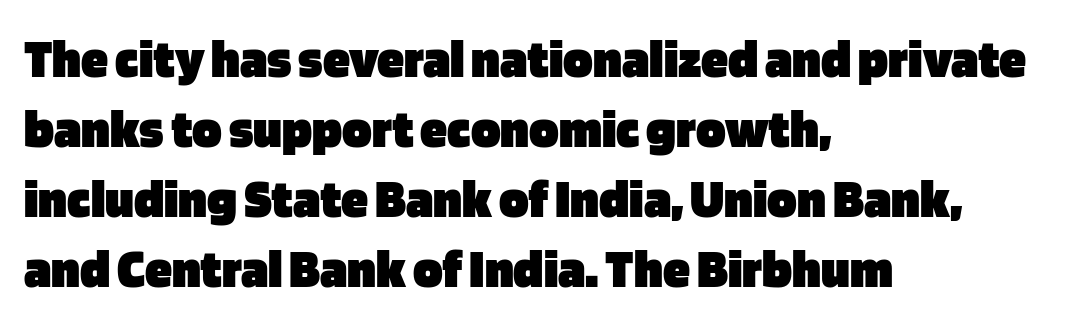
{"serif": "no", "italic": "no", "bold": "yes", "weight": "heavy", "width": "normal", "stroke_contrast": "low", "x_height": "large", "monospaced": "no", "underline": "no", "align": "left", "line_spacing": "normal", "line_spacing_ratio": 1.27, "letter_spacing": "normal", "letter_spacing_em": 0.0, "glyph_px": 55}
